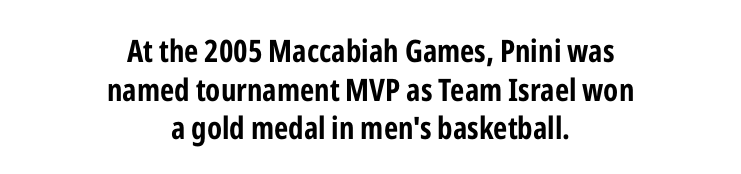
Q: Is the text bold? A: Yes.
Q: Is the text italic (slanted)? A: No, it is upright.
Q: Is the typeface a serif or a sans-serif typeface? A: Sans-serif.
Q: Is the text underlined? A: No.
Q: How is the paragraph aligned? A: Centered.
Q: Is the spacing between letters normal or unusually wide? A: Normal.
Q: Is the spacing between lines tight, normal or loose? A: Normal.
Q: Width (condensed, normal, or wide)? A: Condensed.
Q: Stroke contrast? A: Low.
Q: x-height? A: Medium.
Q: Monospaced? A: No.
